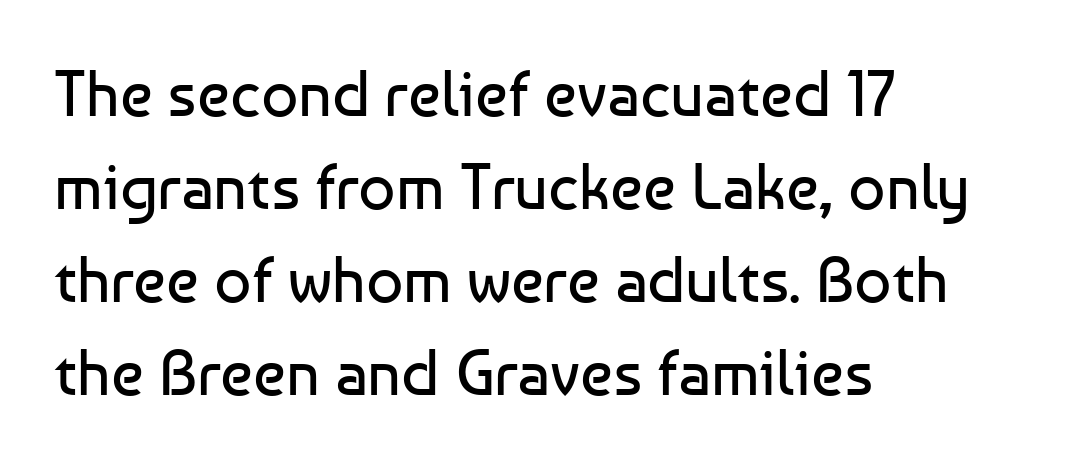
You could not count columns in this text — the font is proportionally spaced. Which margin do the lines hug? The left one — the right edge is uneven. The rows are spaced the way most documents space them. The type family on display is of the sans-serif kind.
